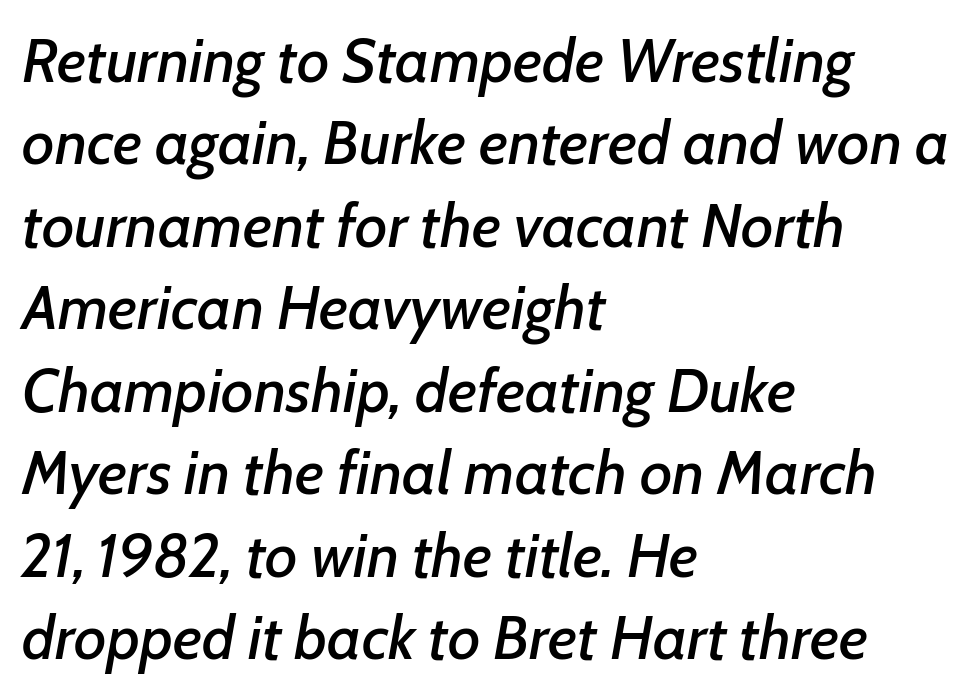
The image shows 62 px text type, italic (leaning right); set left-aligned, normal line spacing (1.33x), normal letter spacing, not underlined; low stroke contrast and a medium x-height.
